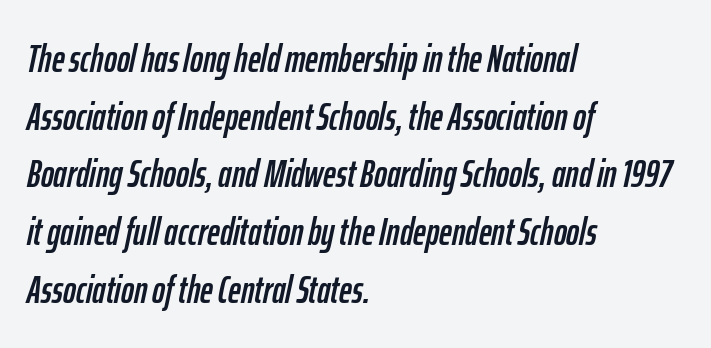
Q: Is the text italic (slanted)? A: Yes, it leans right by about 12 degrees.
Q: Is the text underlined? A: No.
Q: How is the paragraph aligned? A: Left-aligned.
Q: Is the spacing between letters normal or unusually wide? A: Normal.
Q: Is the spacing between lines tight, normal or loose? A: Normal.
Q: Width (condensed, normal, or wide)? A: Condensed.
Q: Stroke contrast? A: Low.
Q: x-height? A: Medium.
Q: Monospaced? A: No.
